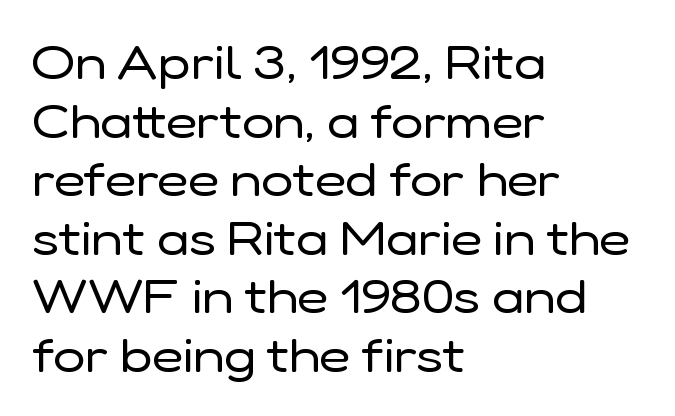
{"serif": "no", "italic": "no", "bold": "no", "weight": "regular", "width": "normal", "stroke_contrast": "low", "x_height": "medium", "monospaced": "no", "underline": "no", "align": "left", "line_spacing_ratio": 1.22, "letter_spacing": "normal", "letter_spacing_em": 0.0, "glyph_px": 48}
